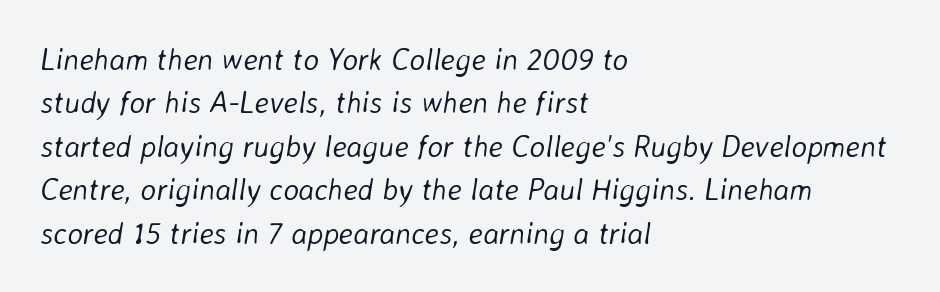
Do the characters align in a grid? No, the font is proportional. In terms of posture, this sample is oblique. Check the space under the baseline: it is left empty. No extra tracking has been applied to these lines. On a weight scale, this lands at 450 or below.
